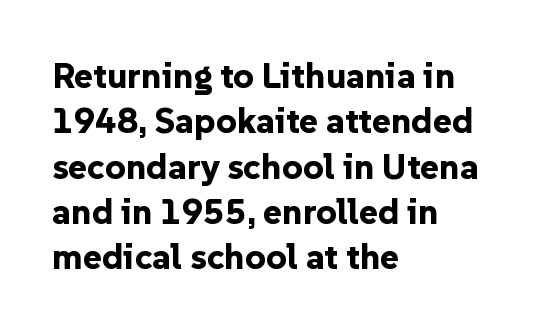
Q: Is the text bold? A: Yes.
Q: Is the text italic (slanted)? A: No, it is upright.
Q: Is the typeface a serif or a sans-serif typeface? A: Sans-serif.
Q: Is the text underlined? A: No.
Q: How is the paragraph aligned? A: Left-aligned.
Q: Is the spacing between letters normal or unusually wide? A: Normal.
Q: Is the spacing between lines tight, normal or loose? A: Normal.
Q: Width (condensed, normal, or wide)? A: Normal.
Q: Stroke contrast? A: Low.
Q: x-height? A: Medium.
Q: Monospaced? A: No.
